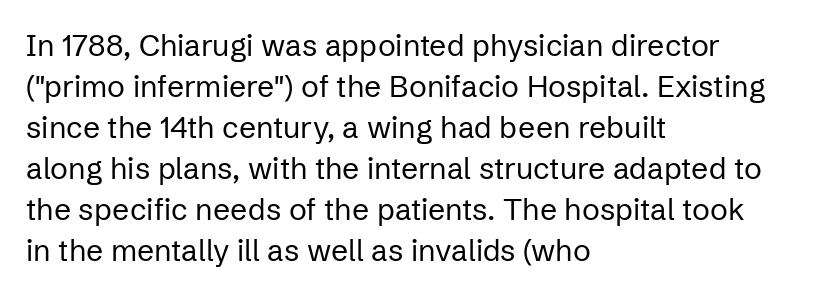
{"serif": "no", "italic": "no", "bold": "no", "weight": "regular", "width": "normal", "stroke_contrast": "low", "x_height": "medium", "monospaced": "no", "underline": "no", "align": "left", "line_spacing": "normal", "line_spacing_ratio": 1.37, "letter_spacing": "normal", "letter_spacing_em": 0.0, "glyph_px": 30}
